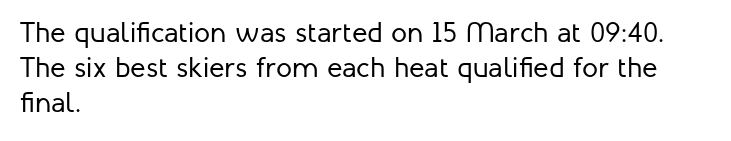
{"serif": "no", "italic": "no", "bold": "no", "weight": "regular", "width": "normal", "stroke_contrast": "low", "x_height": "medium", "monospaced": "no", "underline": "no", "align": "left", "line_spacing_ratio": 1.21, "letter_spacing": "normal", "letter_spacing_em": 0.0, "glyph_px": 29}
